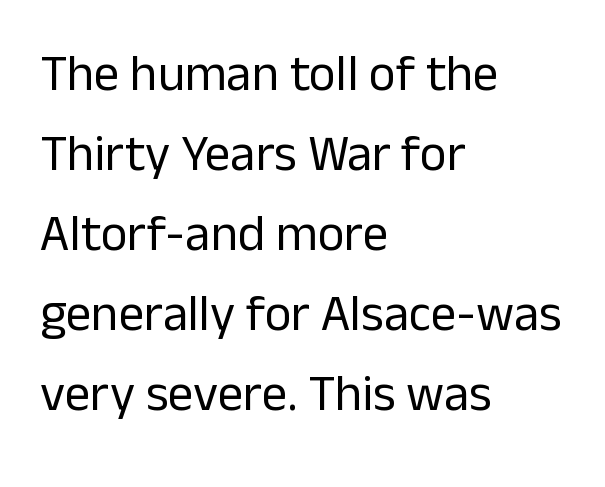
The image shows 51 px regular-weight sans-serif type, upright; set left-aligned, normal line spacing (1.57x), normal letter spacing, not underlined; low stroke contrast and a medium x-height.
